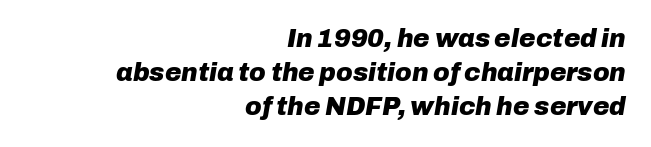
Q: Is the text bold? A: Yes.
Q: Is the text italic (slanted)? A: Yes, it leans right by about 10 degrees.
Q: Is the text underlined? A: No.
Q: How is the paragraph aligned? A: Right-aligned.
Q: Is the spacing between letters normal or unusually wide? A: Normal.
Q: Is the spacing between lines tight, normal or loose? A: Normal.
